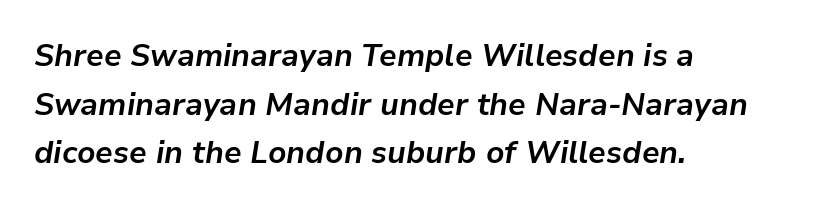
Underlining? Definitely not there. You can tell it's italic because the verticals aren't actually vertical. Each letter keeps its own natural width here, so spacing adapts to shape. The rendering anchors every line to the left-hand side. Honestly, the letter spacing is just normal — you wouldn't notice it.
